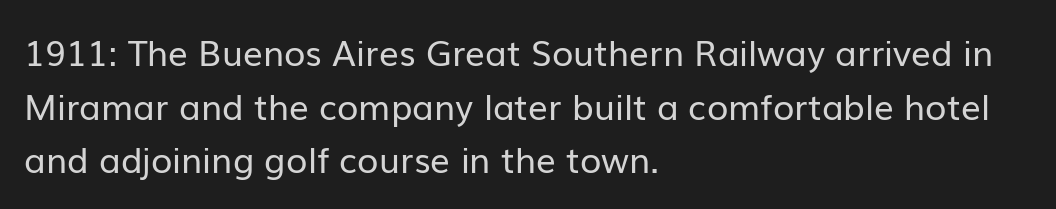
The image shows 35 px regular-weight sans-serif type, upright; set left-aligned, normal line spacing (1.53x), normal letter spacing, not underlined; low stroke contrast and a medium x-height.
